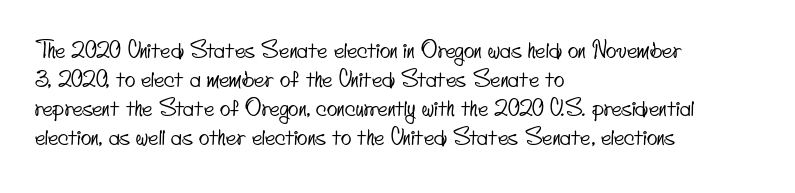
The image shows 22 px text type; set left-aligned, normal line spacing (1.32x), normal letter spacing, not underlined.
